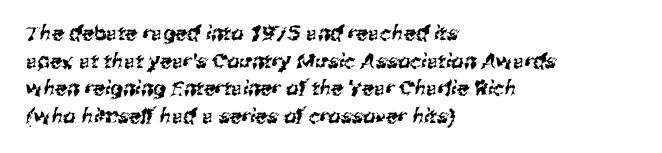
The baseline area is clear. Does extra space separate the letters? No, they use regular spacing. The passage is arranged the way most books set body copy — flush left. Honestly, the row spacing looks completely unremarkable.
